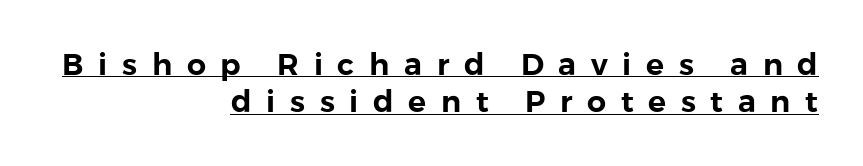
Q: Is the text italic (slanted)? A: No, it is upright.
Q: Is the typeface a serif or a sans-serif typeface? A: Sans-serif.
Q: Is the text underlined? A: Yes.
Q: How is the paragraph aligned? A: Right-aligned.
Q: Is the spacing between letters normal or unusually wide? A: Unusually wide.
Q: Is the spacing between lines tight, normal or loose? A: Normal.
Q: Width (condensed, normal, or wide)? A: Normal.
Q: x-height? A: Medium.
Q: Monospaced? A: No.
